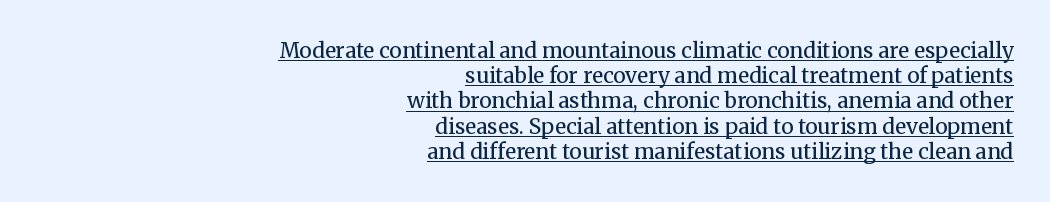
Q: Is the text bold? A: No.
Q: Is the text italic (slanted)? A: No, it is upright.
Q: Is the text underlined? A: Yes.
Q: How is the paragraph aligned? A: Right-aligned.
Q: Is the spacing between letters normal or unusually wide? A: Normal.
